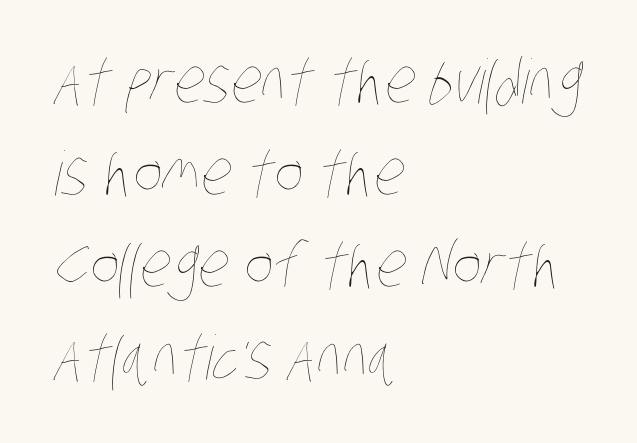
{"bold": "no", "weight": "thin", "width": "condensed", "stroke_contrast": "low", "x_height": "large", "monospaced": "no", "underline": "no", "align": "left", "line_spacing": "normal", "line_spacing_ratio": 1.51, "letter_spacing": "normal", "letter_spacing_em": 0.0, "glyph_px": 61}
